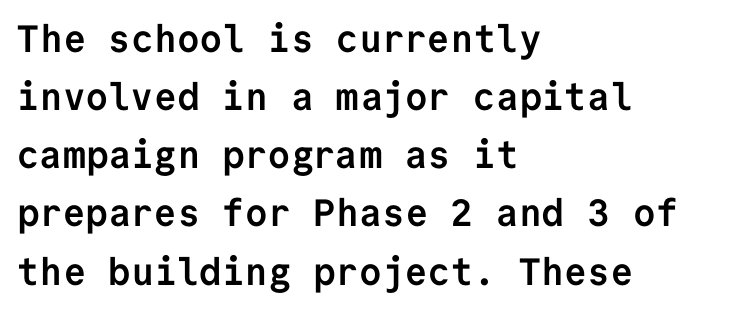
{"serif": "no", "italic": "no", "bold": "yes", "weight": "semibold", "width": "normal", "stroke_contrast": "low", "x_height": "medium", "monospaced": "yes", "underline": "no", "align": "left", "line_spacing": "normal", "line_spacing_ratio": 1.53, "letter_spacing": "normal", "letter_spacing_em": 0.0, "glyph_px": 38}
